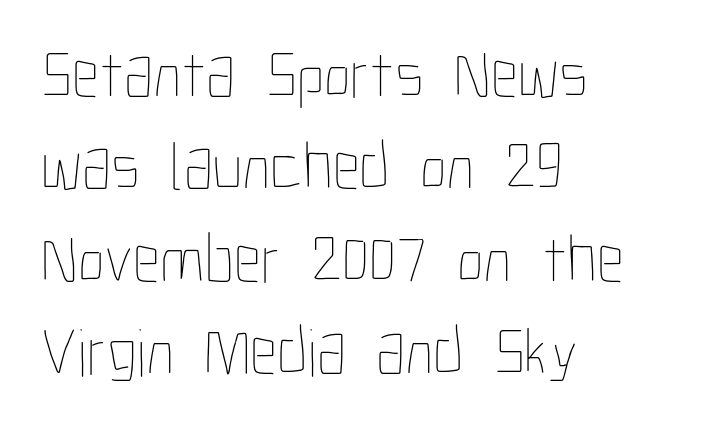
{"italic": "no", "bold": "no", "weight": "thin", "width": "condensed", "stroke_contrast": "low", "x_height": "medium", "monospaced": "no", "underline": "no", "align": "left", "line_spacing": "normal", "line_spacing_ratio": 1.36, "letter_spacing": "normal", "letter_spacing_em": 0.0, "glyph_px": 68}
